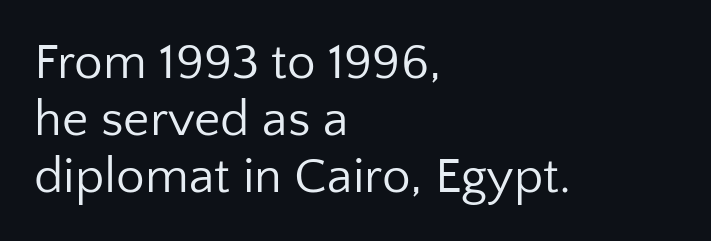
Q: Is the text bold? A: No.
Q: Is the text italic (slanted)? A: No, it is upright.
Q: Is the typeface a serif or a sans-serif typeface? A: Sans-serif.
Q: Is the text underlined? A: No.
Q: How is the paragraph aligned? A: Left-aligned.
Q: Is the spacing between letters normal or unusually wide? A: Normal.
Q: Is the spacing between lines tight, normal or loose? A: Tight.
Q: Width (condensed, normal, or wide)? A: Normal.
Q: Stroke contrast? A: Low.
Q: x-height? A: Medium.
Q: Monospaced? A: No.
